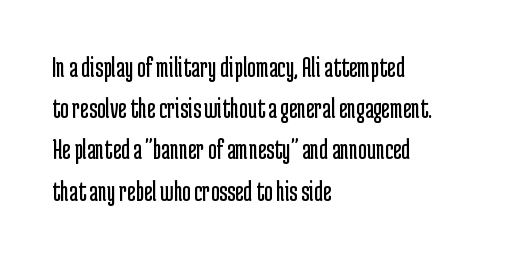
Q: Is the text bold? A: No.
Q: Is the text italic (slanted)? A: No, it is upright.
Q: Is the typeface a serif or a sans-serif typeface? A: Sans-serif.
Q: Is the text underlined? A: No.
Q: How is the paragraph aligned? A: Left-aligned.
Q: Is the spacing between letters normal or unusually wide? A: Normal.
Q: Is the spacing between lines tight, normal or loose? A: Normal.
Q: Width (condensed, normal, or wide)? A: Condensed.
Q: Stroke contrast? A: Low.
Q: x-height? A: Medium.
Q: Monospaced? A: No.
